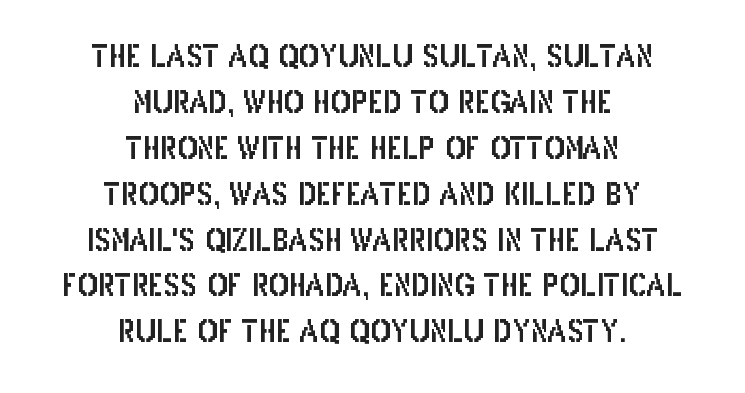
Q: Is the text italic (slanted)? A: No, it is upright.
Q: Is the typeface a serif or a sans-serif typeface? A: Sans-serif.
Q: Is the text underlined? A: No.
Q: How is the paragraph aligned? A: Centered.
Q: Is the spacing between letters normal or unusually wide? A: Normal.
Q: Is the spacing between lines tight, normal or loose? A: Normal.
Q: Width (condensed, normal, or wide)? A: Condensed.
Q: Stroke contrast? A: Low.
Q: x-height? A: Large.
Q: Monospaced? A: No.
